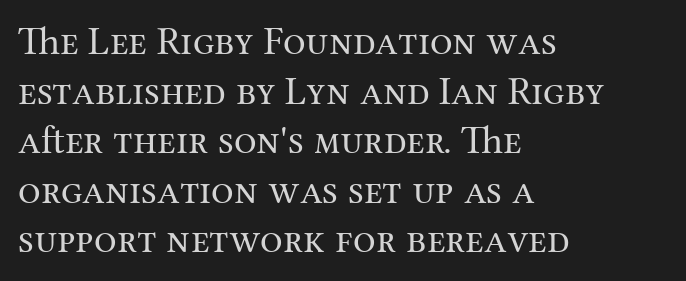
{"serif": "yes", "italic": "no", "bold": "no", "weight": "regular", "width": "normal", "stroke_contrast": "medium", "x_height": "medium", "monospaced": "no", "underline": "no", "align": "left", "line_spacing_ratio": 1.24, "letter_spacing": "normal", "letter_spacing_em": 0.0, "glyph_px": 40}
